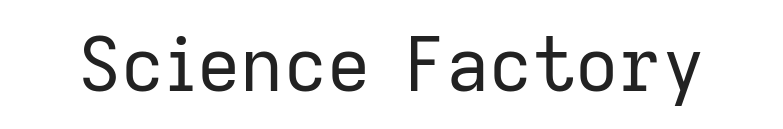
{"serif": "no", "italic": "no", "bold": "no", "weight": "regular", "width": "normal", "stroke_contrast": "low", "x_height": "medium", "monospaced": "no", "underline": "no", "letter_spacing": "normal", "letter_spacing_em": 0.0, "glyph_px": 75}
